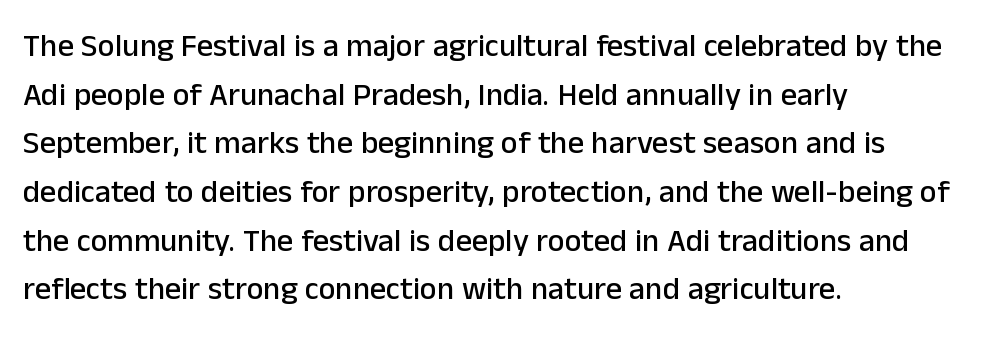
{"serif": "no", "italic": "no", "width": "normal", "stroke_contrast": "low", "x_height": "medium", "monospaced": "no", "underline": "no", "align": "left", "line_spacing": "normal", "line_spacing_ratio": 1.52, "letter_spacing": "normal", "letter_spacing_em": 0.0, "glyph_px": 32}
